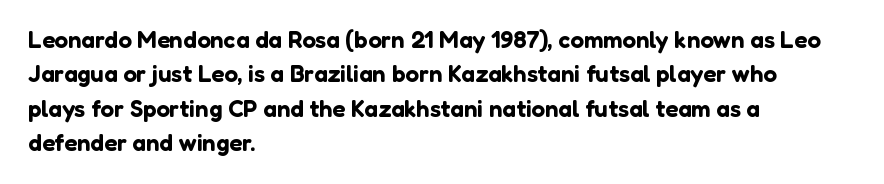
The image shows 24 px text type, upright; set left-aligned, normal line spacing (1.43x), normal letter spacing, not underlined.
